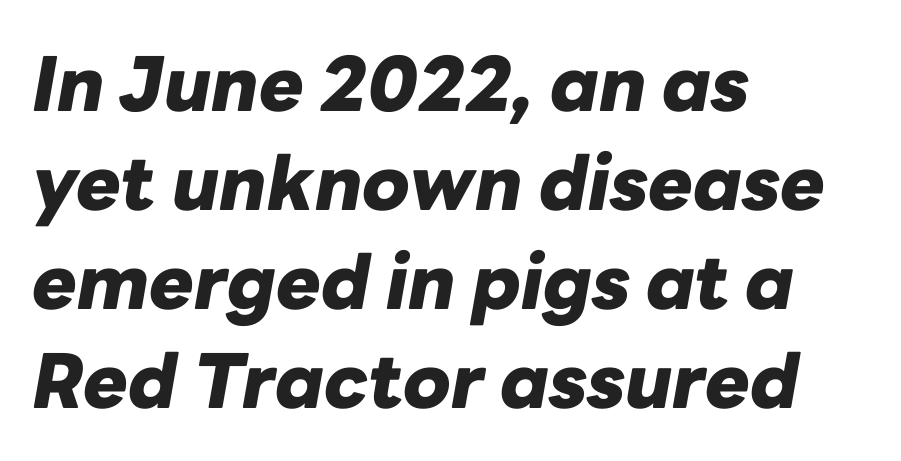
Q: Is the text bold? A: Yes.
Q: Is the text italic (slanted)? A: Yes, it leans right by about 10 degrees.
Q: Is the text underlined? A: No.
Q: How is the paragraph aligned? A: Left-aligned.
Q: Is the spacing between letters normal or unusually wide? A: Normal.
Q: Is the spacing between lines tight, normal or loose? A: Normal.
Q: Width (condensed, normal, or wide)? A: Normal.
Q: Stroke contrast? A: Low.
Q: x-height? A: Medium.
Q: Monospaced? A: No.
